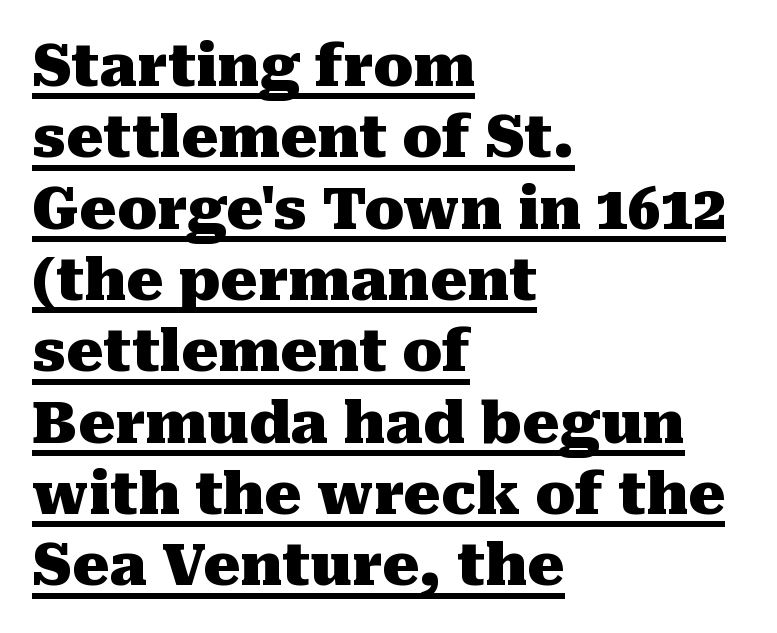
{"serif": "yes", "italic": "no", "bold": "yes", "weight": "heavy", "width": "normal", "stroke_contrast": "medium", "x_height": "medium", "monospaced": "no", "underline": "yes", "align": "left", "line_spacing_ratio": 1.23, "letter_spacing": "normal", "letter_spacing_em": 0.0, "glyph_px": 58}
